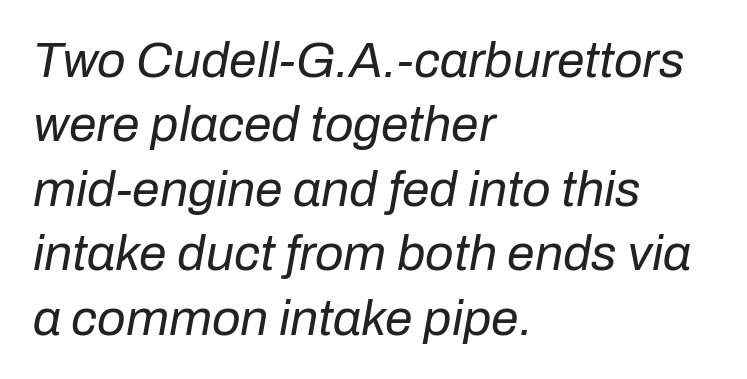
The image shows 50 px regular-weight type, italic (leaning right); set left-aligned, normal line spacing (1.29x), normal letter spacing, not underlined; low stroke contrast and a medium x-height.
